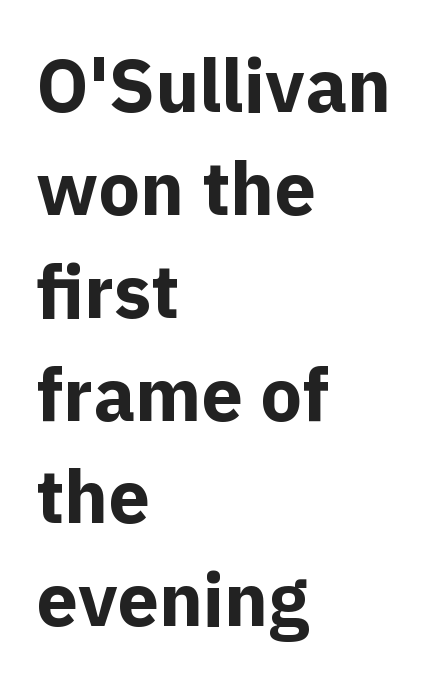
The lines are quadded left. This rendering leaves character spacing at its baseline value. The type sits square on the baseline with zero lean. If you measured baseline to baseline, you'd find a middling distance. Has an underline been added? It has not.
